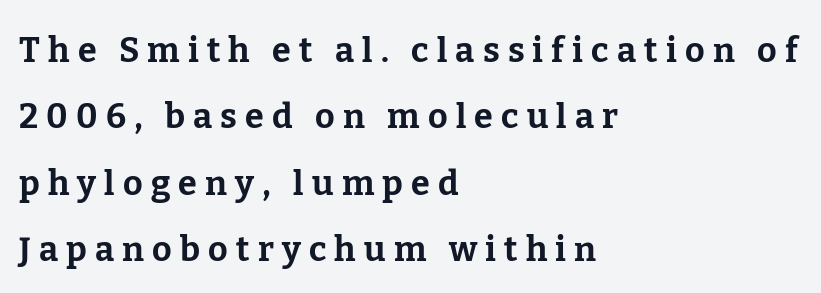
Q: Is the text bold? A: Yes.
Q: Is the text italic (slanted)? A: No, it is upright.
Q: Is the typeface a serif or a sans-serif typeface? A: Serif.
Q: Is the text underlined? A: No.
Q: How is the paragraph aligned? A: Left-aligned.
Q: Is the spacing between letters normal or unusually wide? A: Unusually wide.
Q: Is the spacing between lines tight, normal or loose? A: Loose.
Q: Width (condensed, normal, or wide)? A: Normal.
Q: Stroke contrast? A: Low.
Q: x-height? A: Medium.
Q: Monospaced? A: No.
